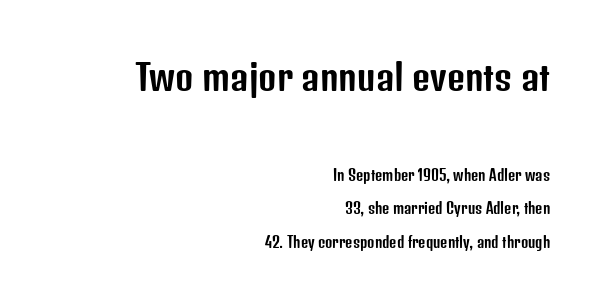
Q: Is the text italic (slanted)? A: No, it is upright.
Q: Is the typeface a serif or a sans-serif typeface? A: Sans-serif.
Q: Is the text underlined? A: No.
Q: How is the paragraph aligned? A: Right-aligned.
Q: Is the spacing between letters normal or unusually wide? A: Normal.
Q: Is the spacing between lines tight, normal or loose? A: Loose.
Q: Which block of text is set in a larger size, the first (top) or the second (bottom)? A: The first (top) one.
Q: Width (condensed, normal, or wide)? A: Condensed.
Q: Stroke contrast? A: Low.
Q: x-height? A: Medium.
Q: Monospaced? A: No.
